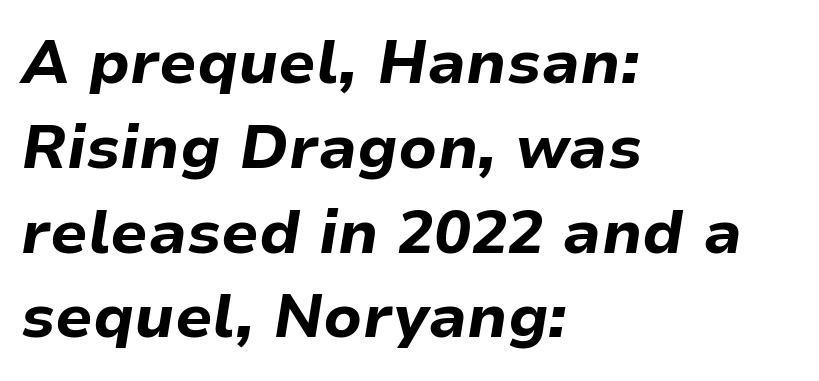
The image shows 61 px bold type, italic (leaning right); set left-aligned, normal line spacing (1.39x), normal letter spacing, not underlined; low stroke contrast and a medium x-height.
